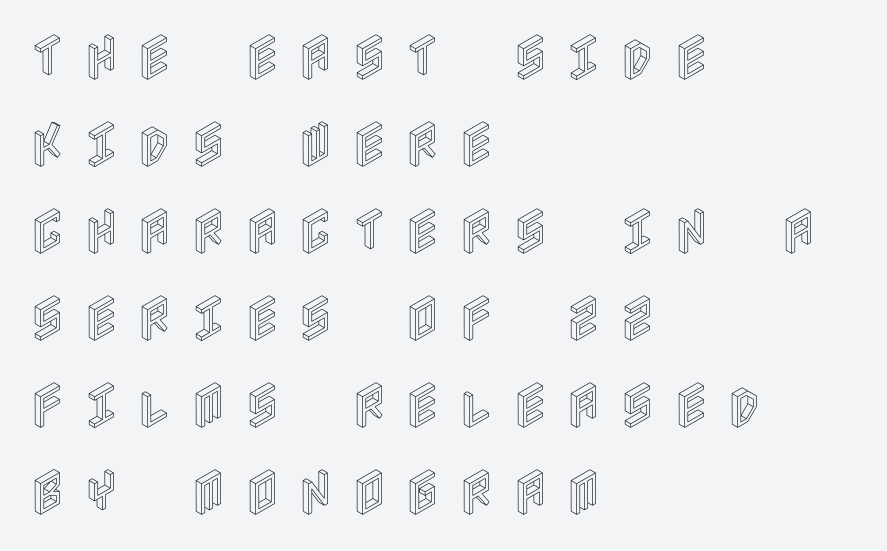
{"italic": "no", "width": "condensed", "x_height": "large", "underline": "no", "align": "left", "line_spacing_ratio": 1.74, "letter_spacing": "wide", "letter_spacing_em": 0.34, "glyph_px": 50}
